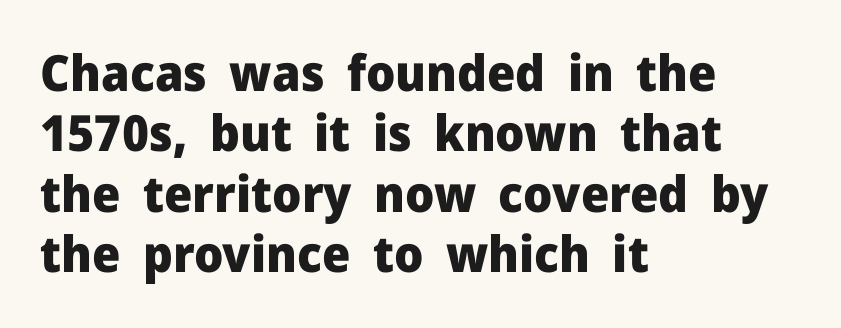
The image shows 50 px heavy sans-serif type, upright; set left-aligned, line spacing 1.21x, normal letter spacing, not underlined; low stroke contrast and a medium x-height.
